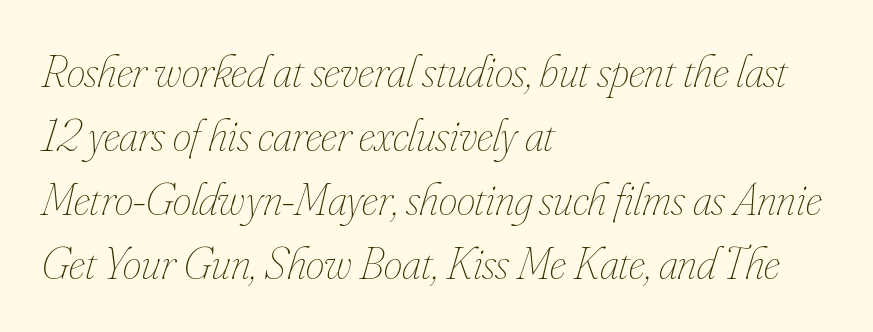
The rendering applies a slant to the glyphs. In terms of letterspacing, this is plain default setting. The lines in this sample share a left origin and differ only in where they stop. The lines sit at an ordinary, default distance from one another. A clean baseline with only descenders dipping below it.
